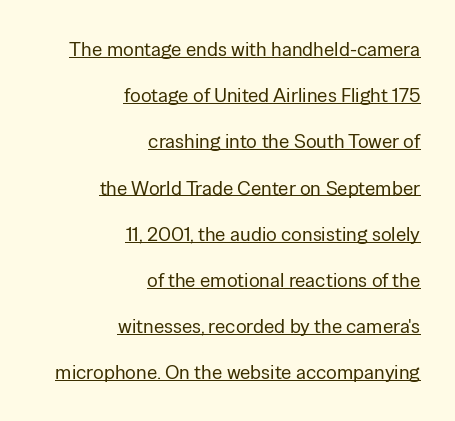
Is there any slant? The stems are plumb. Is there an underline? Yes — a line sits under the letters. Caption: standard tracking, unaltered. All the whitespace from short lines collects on the left.
